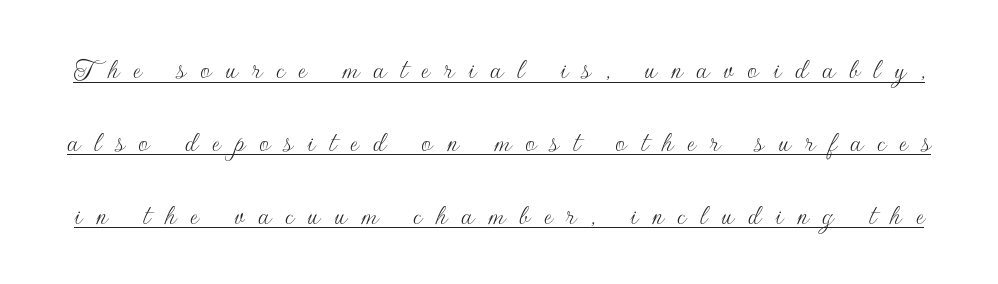
In terms of letterspacing, this is a distinctly airy, spread setting. A baseline rule has been typeset under these characters. What kind of face is this? One without serifs — a sans. Stems here are at most as thick as an everyday book face. Each letter keeps its own natural width here, so spacing adapts to shape.
